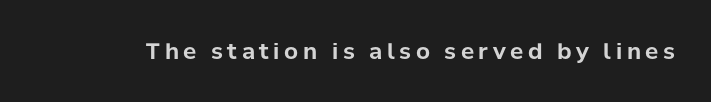
The image shows 22 px bold type, upright; set unusually wide letter spacing (+0.21 em), not underlined.
